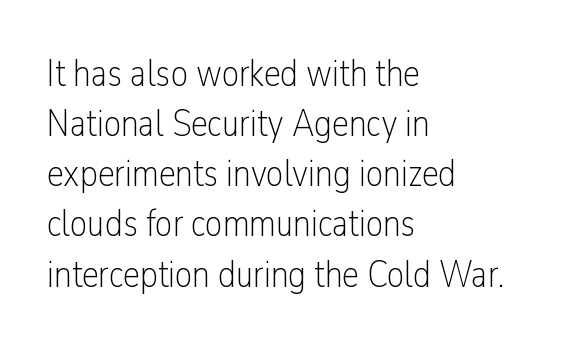
The image shows 38 px light, condensed sans-serif type, upright; set left-aligned, normal line spacing (1.32x), normal letter spacing, not underlined; low stroke contrast and a medium x-height.
